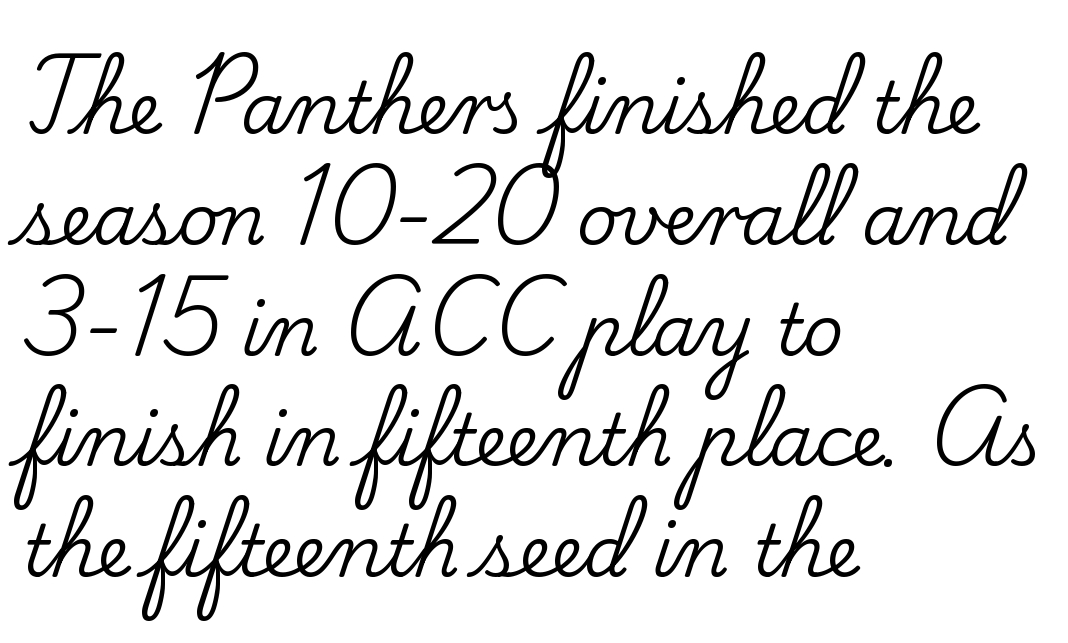
Q: Is the text italic (slanted)? A: Yes.
Q: Is the typeface a serif or a sans-serif typeface? A: Serif.
Q: Is the text underlined? A: No.
Q: How is the paragraph aligned? A: Left-aligned.
Q: Is the spacing between letters normal or unusually wide? A: Normal.
Q: Is the spacing between lines tight, normal or loose? A: Normal.
Q: Width (condensed, normal, or wide)? A: Normal.
Q: Stroke contrast? A: Low.
Q: x-height? A: Small.
Q: Monospaced? A: No.
